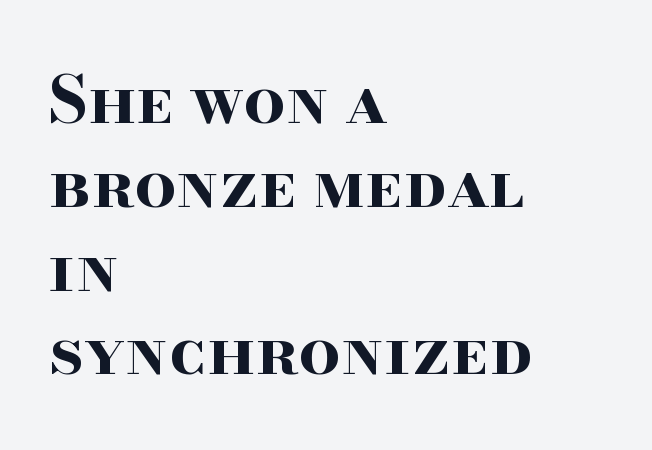
The image shows 66 px bold, wide serif type, upright; set left-aligned, normal line spacing (1.27x), normal letter spacing, not underlined; high stroke contrast and a small x-height.
